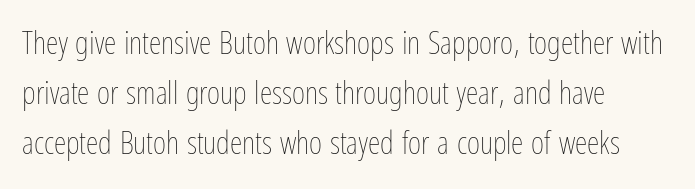
Q: Is the text bold? A: No.
Q: Is the text italic (slanted)? A: No, it is upright.
Q: Is the text underlined? A: No.
Q: How is the paragraph aligned? A: Left-aligned.
Q: Is the spacing between letters normal or unusually wide? A: Normal.
Q: Is the spacing between lines tight, normal or loose? A: Normal.
Q: Width (condensed, normal, or wide)? A: Condensed.
Q: Stroke contrast? A: Low.
Q: x-height? A: Medium.
Q: Monospaced? A: No.
